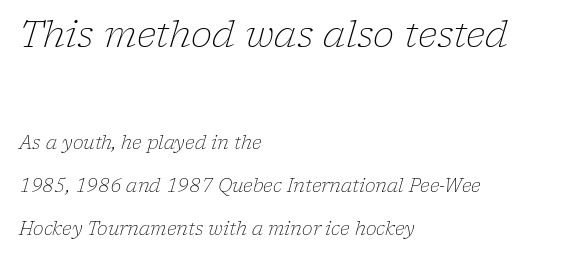
The passage shown has conventional tracking throughout. Weight: in the light-to-regular range. The compositor pushed each line to the left boundary. A typesetter would call this proportional, since set widths differ per character. Every character sits at an angle, as italics do. This layout puts the oversized block above and the modest block below.
